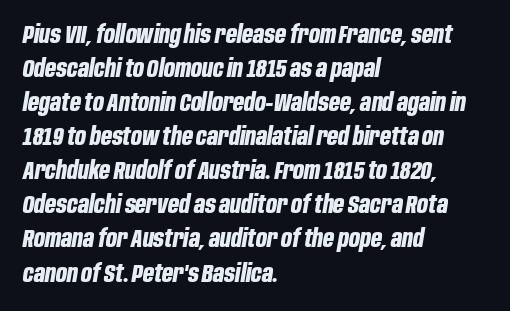
{"italic": "yes", "lean": "right", "slant_degrees": 10, "bold": "yes", "underline": "no", "align": "left", "line_spacing": "normal", "line_spacing_ratio": 1.42, "letter_spacing": "normal", "letter_spacing_em": 0.0, "glyph_px": 24}
